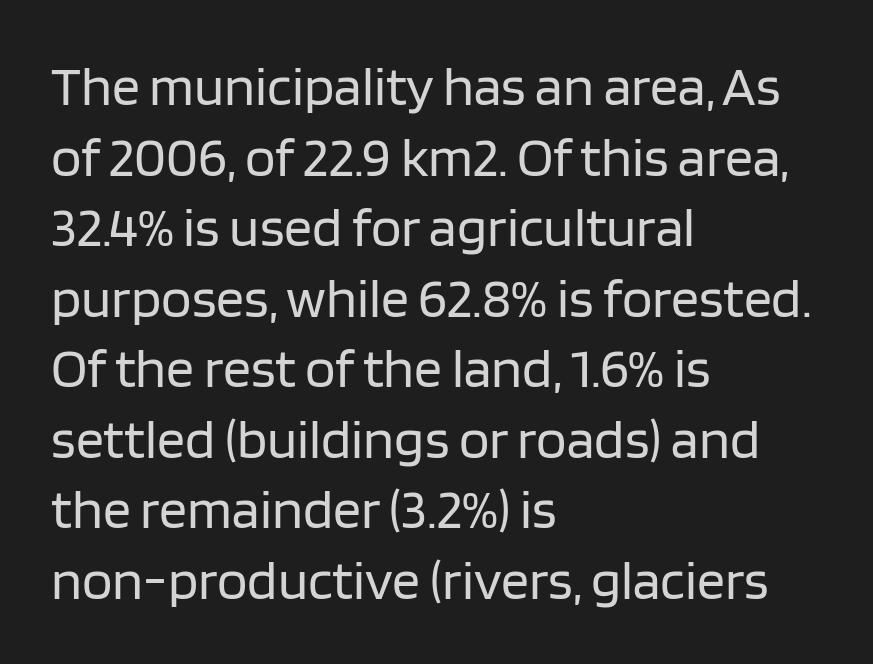
The image shows 56 px regular-weight sans-serif type, upright; set left-aligned, normal line spacing (1.26x), normal letter spacing, not underlined; low stroke contrast and a large x-height.
